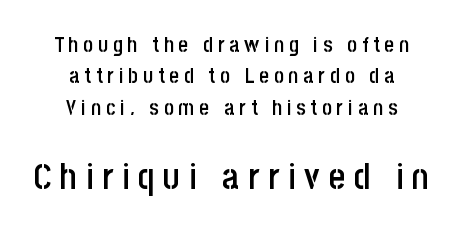
The glyphs have the mass of a demibold cut, below bold. Honestly, the row spacing looks completely unremarkable. Anything drawn beneath the words? Only blank space. Ordinary non-slanted type is in use. Is the block centered? Yes — each line is placed symmetrically about the middle.
